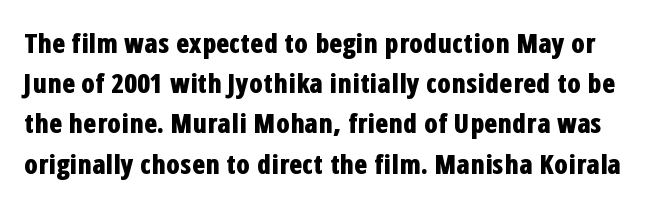
The image shows 27 px bold type, upright; set normal line spacing (1.49x), normal letter spacing, not underlined.
